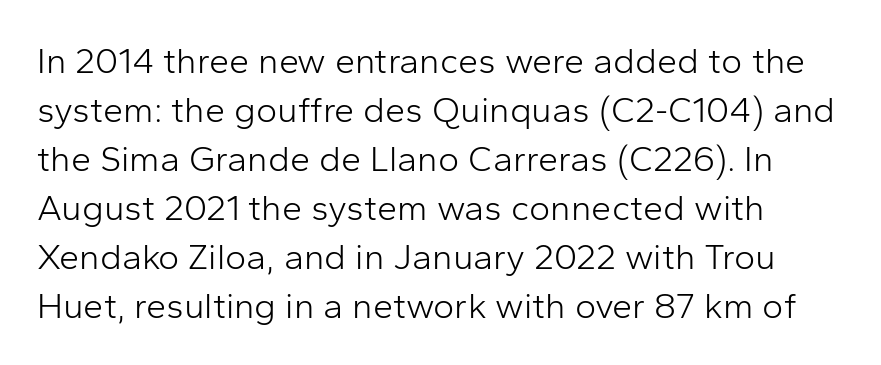
{"serif": "no", "italic": "no", "bold": "no", "weight": "light", "width": "normal", "stroke_contrast": "low", "x_height": "medium", "monospaced": "no", "underline": "no", "line_spacing": "normal", "line_spacing_ratio": 1.36, "letter_spacing": "normal", "letter_spacing_em": 0.0, "glyph_px": 36}
